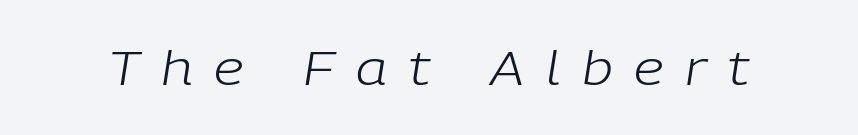
The image shows 47 px light type, italic (leaning right); set unusually wide letter spacing (+0.46 em), not underlined; low stroke contrast and a medium x-height.
